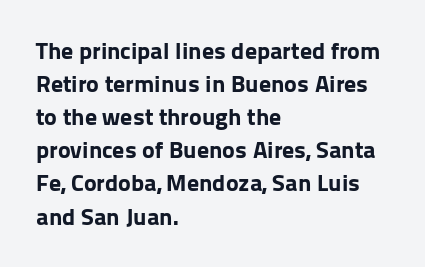
These lines keep a tight, regular rhythm from letter to letter. Heavy-handed strokes throughout: this text is bold. A normal amount of white space separates one row of letters from the next. The font's upright variant was chosen for this text. The string is rendered with underlining switched off. Which margin do the lines hug? The left one — the right edge is uneven.
